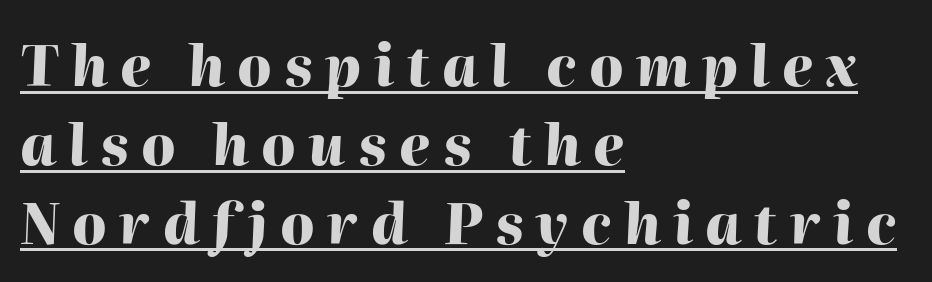
Q: Is the text bold? A: Yes.
Q: Is the text italic (slanted)? A: Yes, it leans right by about 2 degrees.
Q: Is the text underlined? A: Yes.
Q: How is the paragraph aligned? A: Left-aligned.
Q: Is the spacing between letters normal or unusually wide? A: Unusually wide.
Q: Is the spacing between lines tight, normal or loose? A: Normal.
Q: Width (condensed, normal, or wide)? A: Normal.
Q: Stroke contrast? A: High.
Q: x-height? A: Medium.
Q: Monospaced? A: No.
